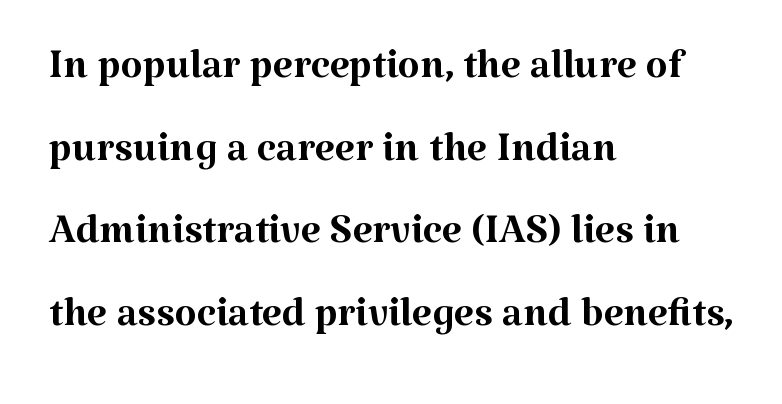
{"serif": "yes", "italic": "no", "bold": "no", "weight": "regular", "width": "normal", "stroke_contrast": "medium", "x_height": "medium", "monospaced": "no", "underline": "no", "align": "left", "line_spacing": "normal", "line_spacing_ratio": 1.45, "letter_spacing": "normal", "letter_spacing_em": 0.0, "glyph_px": 57}
